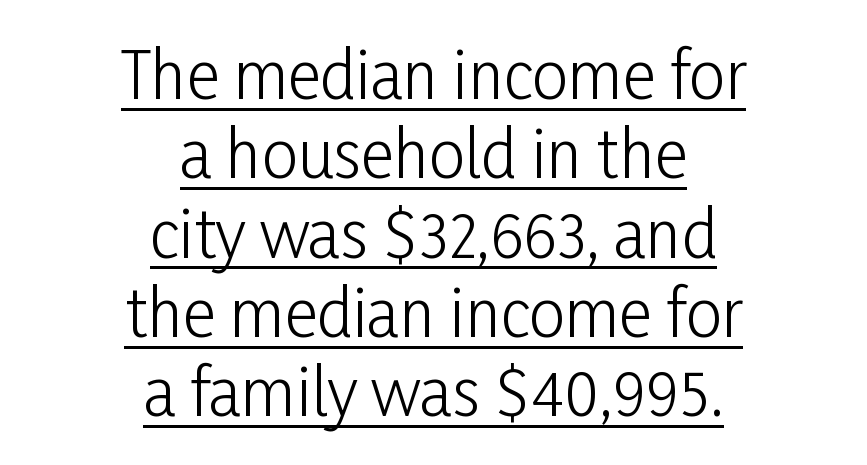
Q: Is the text bold? A: No.
Q: Is the text italic (slanted)? A: No, it is upright.
Q: Is the typeface a serif or a sans-serif typeface? A: Sans-serif.
Q: Is the text underlined? A: Yes.
Q: How is the paragraph aligned? A: Centered.
Q: Is the spacing between letters normal or unusually wide? A: Normal.
Q: Width (condensed, normal, or wide)? A: Condensed.
Q: Stroke contrast? A: Low.
Q: x-height? A: Medium.
Q: Monospaced? A: No.
